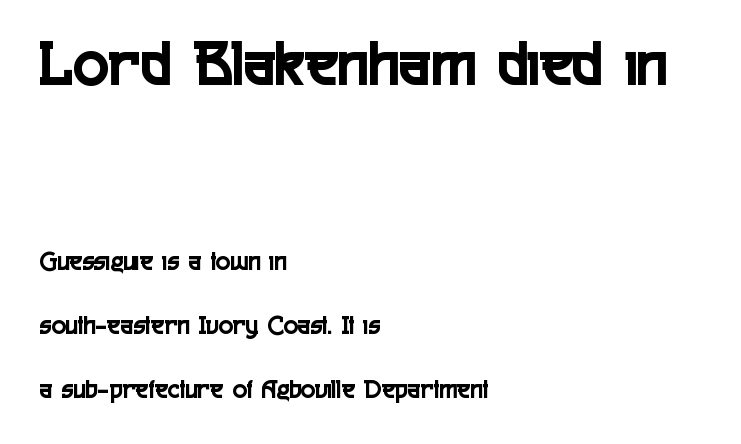
Each word holds together tightly as a unit, with standard inter-letter gaps. A typesetter would call this proportional, since set widths differ per character. Typeset ragged right — the left edge is the straight one. Characters remain perfectly vertical along every line.
